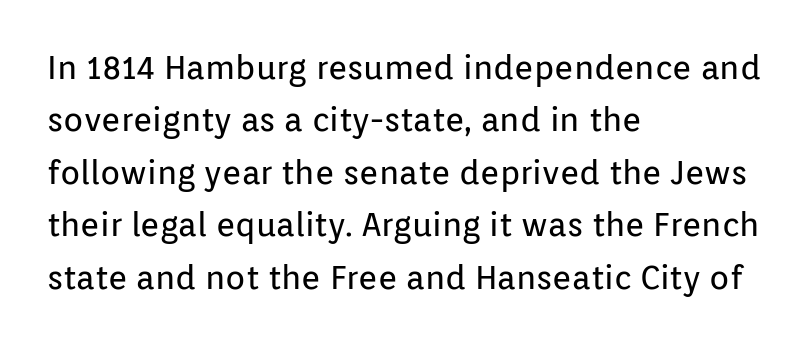
Q: Is the text bold? A: No.
Q: Is the text italic (slanted)? A: No, it is upright.
Q: Is the typeface a serif or a sans-serif typeface? A: Sans-serif.
Q: Is the text underlined? A: No.
Q: How is the paragraph aligned? A: Left-aligned.
Q: Is the spacing between letters normal or unusually wide? A: Normal.
Q: Is the spacing between lines tight, normal or loose? A: Normal.
Q: Width (condensed, normal, or wide)? A: Normal.
Q: Stroke contrast? A: Low.
Q: x-height? A: Medium.
Q: Monospaced? A: No.
